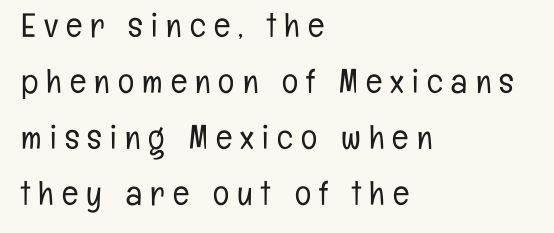
{"serif": "no", "italic": "no", "bold": "no", "weight": "light", "width": "condensed", "stroke_contrast": "low", "x_height": "medium", "monospaced": "no", "underline": "no", "align": "left", "line_spacing": "normal", "line_spacing_ratio": 1.65, "letter_spacing": "wide", "letter_spacing_em": 0.24, "glyph_px": 34}
